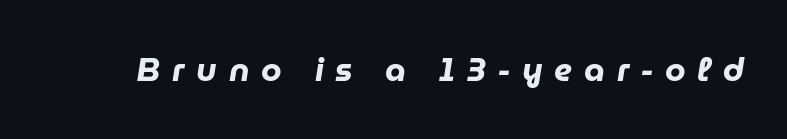
The image shows 33 px heavy type, italic (leaning right); set unusually wide letter spacing (+0.36 em), not underlined; low stroke contrast and a medium x-height.
